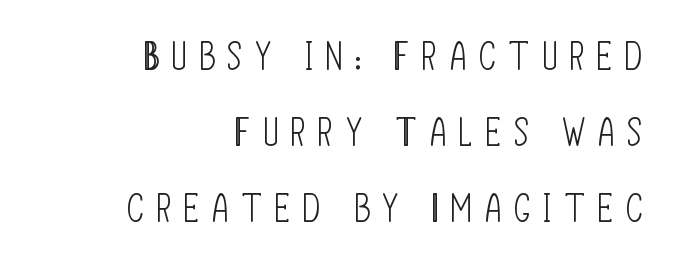
A typesetter would call this proportional, since set widths differ per character. Look at the bottom of the vertical strokes: they stop flat, with no serifs. The face looks like a standard text weight, possibly lighter. Look at the tracking — it's clearly loosened, letters drifting apart. Is there much room between lines? Yes — plenty of vertical air separates them. These lines were composed using upright roman letters.
